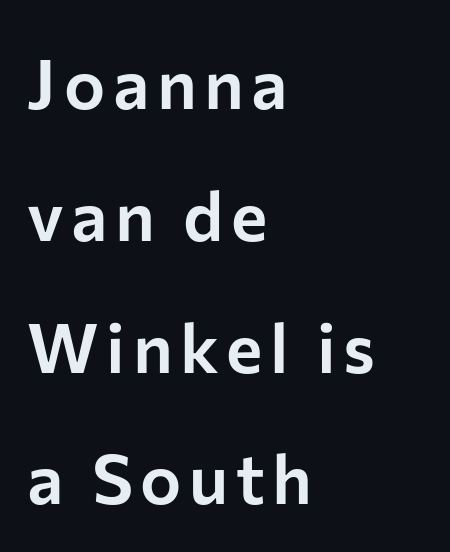
The image shows 69 px sans-serif type, upright; set left-aligned, loose line spacing (1.91x), not underlined; low stroke contrast and a medium x-height.
